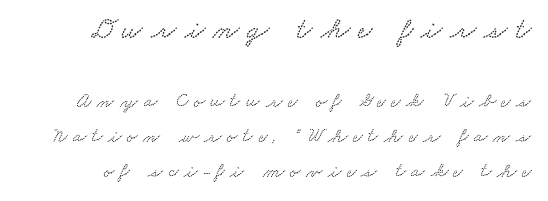
Q: Is the text underlined? A: No.
Q: Is the spacing between letters normal or unusually wide? A: Unusually wide.
Q: Which block of text is set in a larger size, the first (top) or the second (bottom)? A: The first (top) one.
Q: Width (condensed, normal, or wide)? A: Wide.
Q: Stroke contrast? A: Low.
Q: x-height? A: Small.
Q: Monospaced? A: No.
